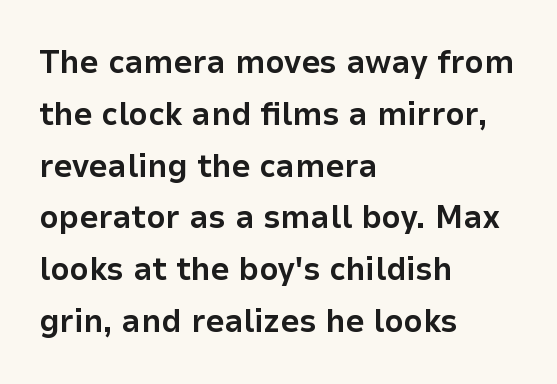
The image shows 33 px bold sans-serif type, upright; set left-aligned, normal line spacing (1.57x), normal letter spacing, not underlined; low stroke contrast and a medium x-height.
